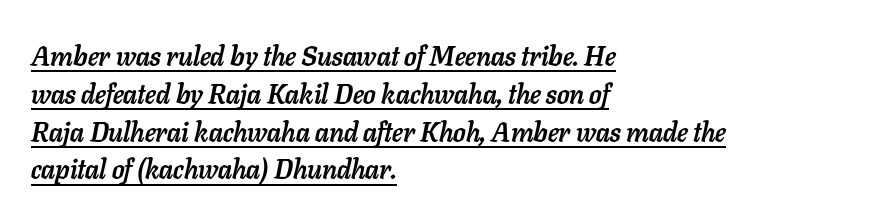
In terms of leading, this rendering sits right in the middle. These lines carry a lot of weight — the face is fully bold. The typesetter chose a ragged-right arrangement here. Characters are canted at an angle relative to the baseline's perpendicular. Tracking here is standard; glyphs follow each other at the usual distance.
